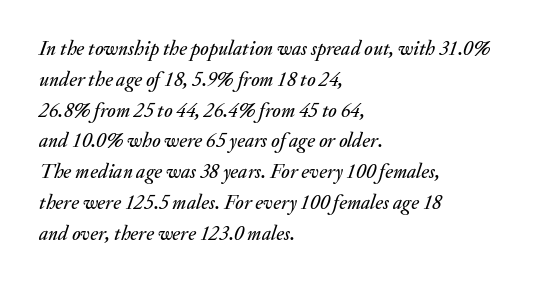
The image shows 20 px text type, italic (leaning right); set left-aligned, normal line spacing (1.54x), normal letter spacing, not underlined.
